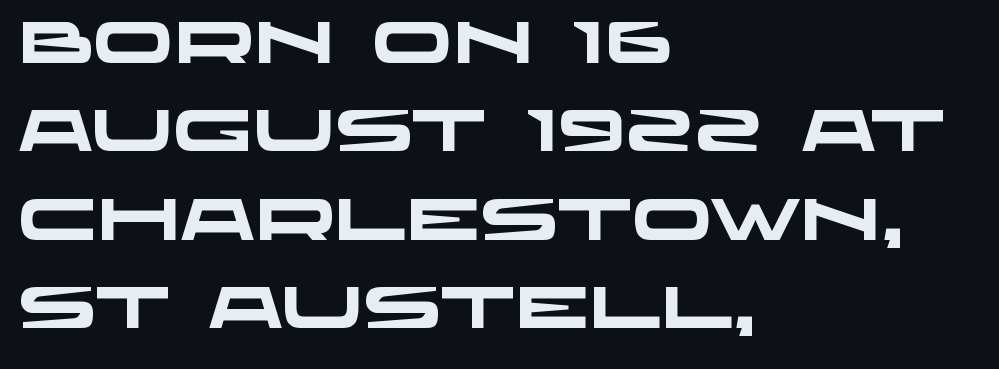
Q: Is the text bold? A: Yes.
Q: Is the typeface a serif or a sans-serif typeface? A: Sans-serif.
Q: Is the text underlined? A: No.
Q: How is the paragraph aligned? A: Left-aligned.
Q: Is the spacing between letters normal or unusually wide? A: Normal.
Q: Is the spacing between lines tight, normal or loose? A: Normal.
Q: Width (condensed, normal, or wide)? A: Wide.
Q: Stroke contrast? A: Low.
Q: x-height? A: Large.
Q: Monospaced? A: No.
